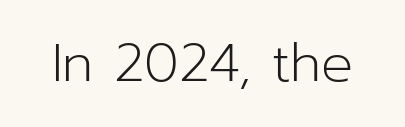
{"serif": "no", "italic": "no", "bold": "no", "weight": "light", "width": "normal", "stroke_contrast": "low", "x_height": "medium", "monospaced": "no", "underline": "no", "letter_spacing": "normal", "letter_spacing_em": 0.0, "glyph_px": 53}
